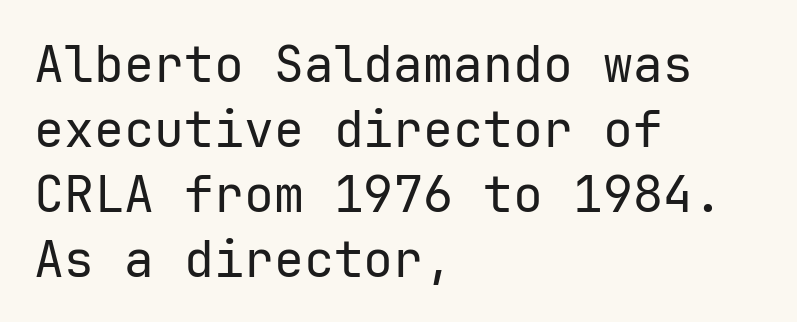
{"serif": "no", "italic": "no", "bold": "no", "weight": "regular", "width": "normal", "stroke_contrast": "low", "x_height": "medium", "underline": "no", "align": "left", "line_spacing": "normal", "line_spacing_ratio": 1.3, "letter_spacing": "normal", "letter_spacing_em": 0.0, "glyph_px": 50}
